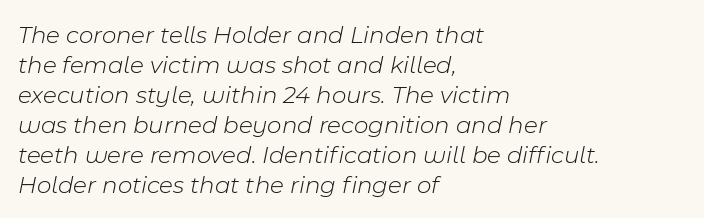
The image shows 25 px text type, italic (leaning right); set left-aligned, line spacing 1.2x, normal letter spacing, not underlined.
